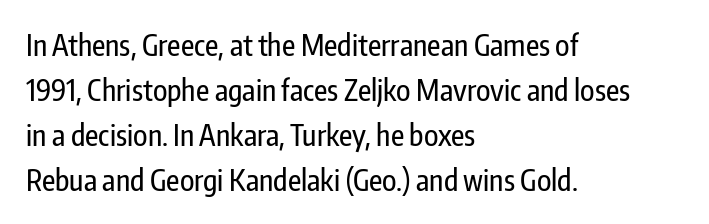
Teacher's note: observe the even left margin — that is flush-left alignment. The space between consecutive lines is moderate. Plain, unruled lines of type. Default kerning and tracking; the words read as compact shapes. Is this a fixed-width face? No — the glyphs have proportional, varying widths.
